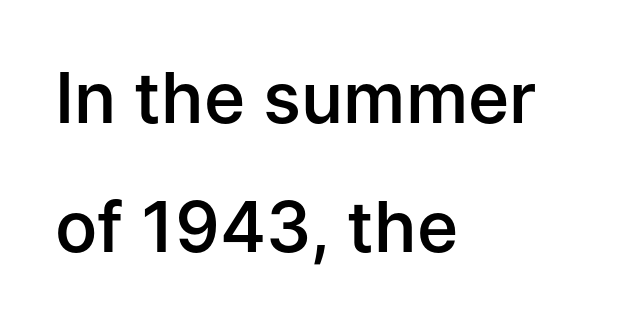
{"serif": "no", "italic": "no", "bold": "semi", "weight": "semibold", "width": "normal", "stroke_contrast": "low", "x_height": "medium", "monospaced": "no", "underline": "no", "align": "left", "line_spacing_ratio": 1.84, "letter_spacing": "normal", "letter_spacing_em": 0.0, "glyph_px": 70}
